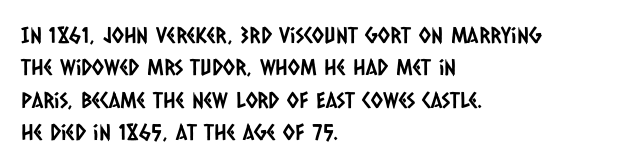
These lines are set flush left with a ragged right edge. Bare-footed words on every line. A typesetter would call this zero additional tracking. Quick note: interline space is typical.
